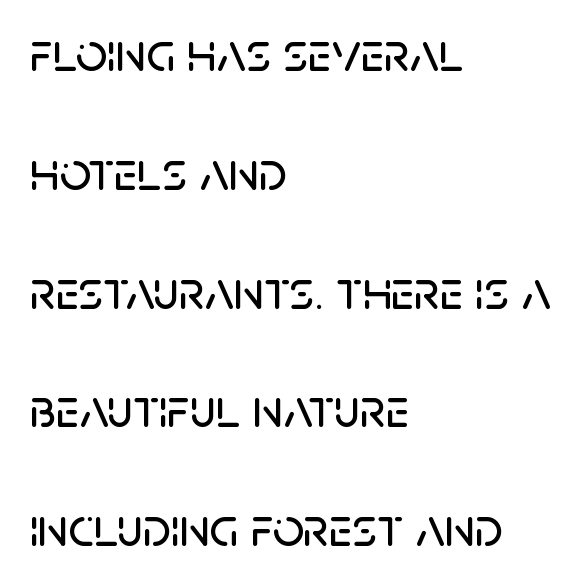
The image shows 55 px sans-serif type, upright; set left-aligned, loose line spacing (2.16x), normal letter spacing, not underlined; low stroke contrast and a large x-height.
